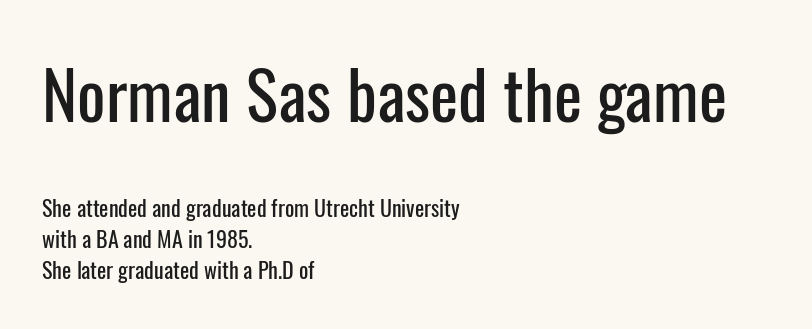
The image shows 67 px condensed sans-serif type, upright; set left-aligned, normal line spacing (1.41x), normal letter spacing, not underlined; the first (top) block is 3.05x larger; low stroke contrast and a medium x-height.
